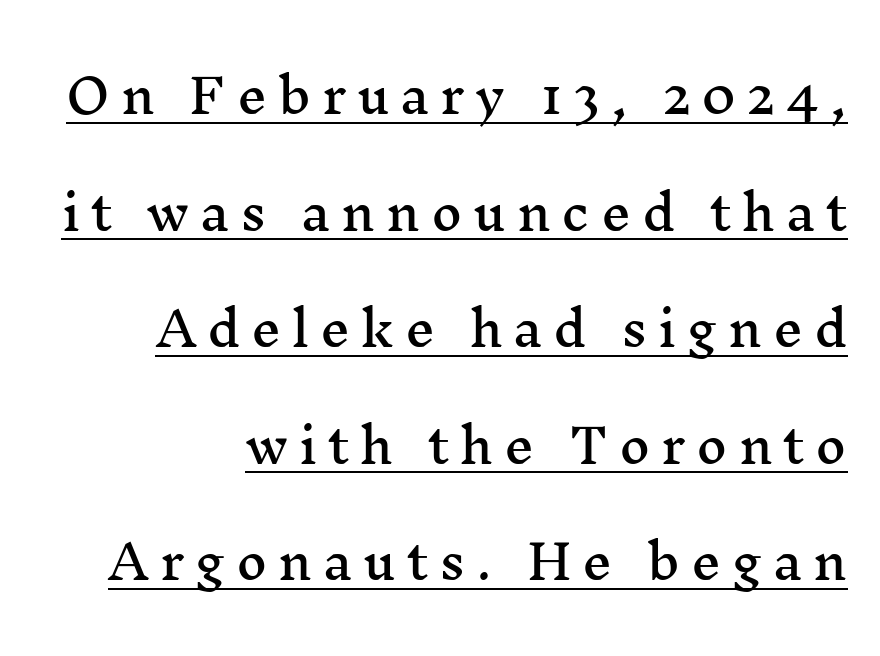
Q: Is the text italic (slanted)? A: No, it is upright.
Q: Is the typeface a serif or a sans-serif typeface? A: Serif.
Q: Is the text underlined? A: Yes.
Q: How is the paragraph aligned? A: Right-aligned.
Q: Is the spacing between letters normal or unusually wide? A: Unusually wide.
Q: Is the spacing between lines tight, normal or loose? A: Loose.
Q: Width (condensed, normal, or wide)? A: Wide.
Q: Stroke contrast? A: Medium.
Q: x-height? A: Medium.
Q: Monospaced? A: No.
